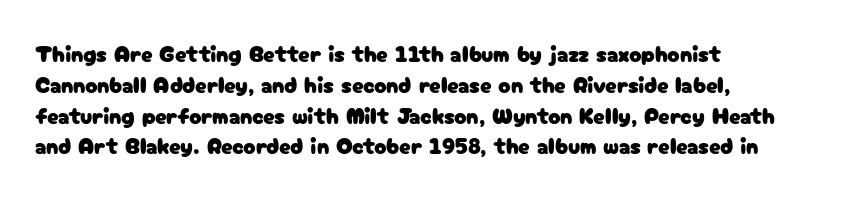
The image shows 23 px text type, upright; set left-aligned, normal line spacing (1.34x), normal letter spacing, not underlined.
